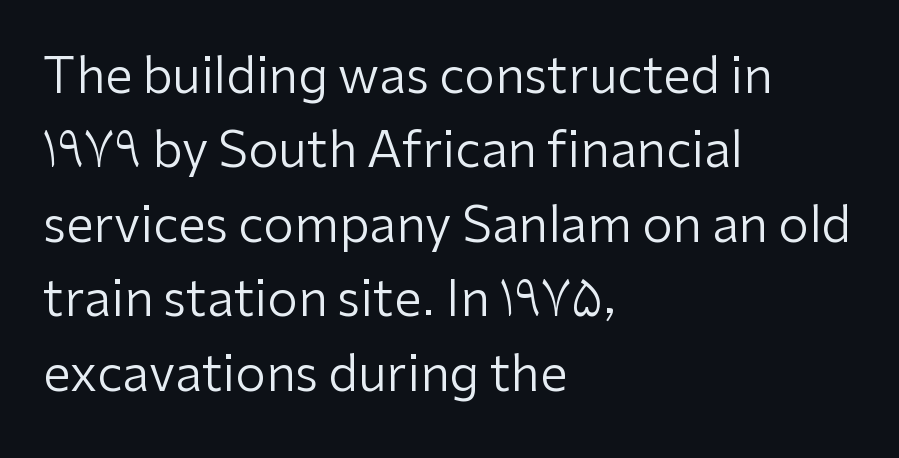
Q: Is the text bold? A: No.
Q: Is the text italic (slanted)? A: No, it is upright.
Q: Is the typeface a serif or a sans-serif typeface? A: Sans-serif.
Q: Is the text underlined? A: No.
Q: How is the paragraph aligned? A: Left-aligned.
Q: Is the spacing between letters normal or unusually wide? A: Normal.
Q: Is the spacing between lines tight, normal or loose? A: Normal.
Q: Width (condensed, normal, or wide)? A: Normal.
Q: Stroke contrast? A: Low.
Q: x-height? A: Medium.
Q: Monospaced? A: No.
